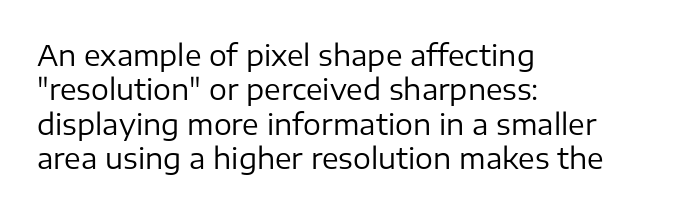
The image shows 28 px regular-weight sans-serif type, upright; set left-aligned, line spacing 1.23x, normal letter spacing, not underlined; low stroke contrast and a medium x-height.
